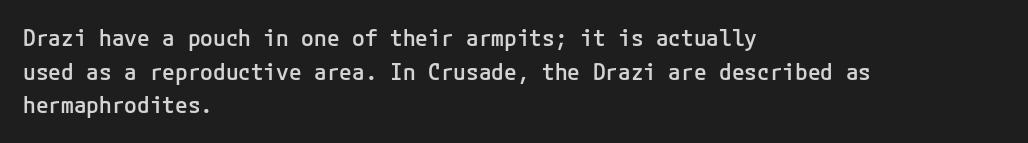
The image shows 23 px text type, upright; set left-aligned, normal line spacing (1.46x), normal letter spacing, not underlined.
